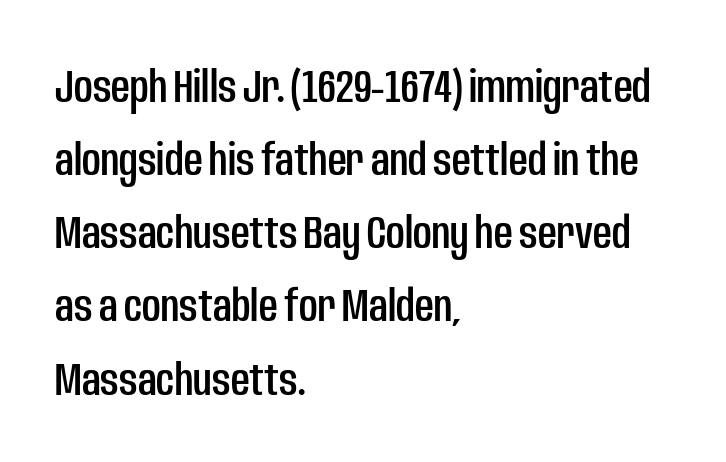
Does the type have serifs? No, each stem ends abruptly. Here the designer chose a conventional face with non-uniform glyph widths. Rule under the text: the space is simply empty. Ascenders rise straight up at ninety degrees. These lines are set flush left with a ragged right edge.
